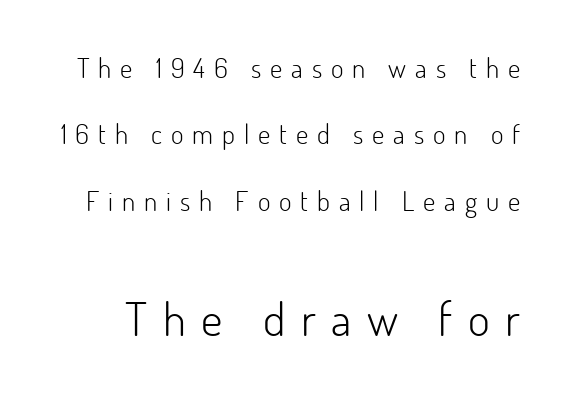
{"serif": "no", "italic": "no", "bold": "no", "weight": "light", "width": "normal", "stroke_contrast": "low", "x_height": "small", "monospaced": "no", "underline": "no", "line_spacing": "loose", "line_spacing_ratio": 2.46, "letter_spacing": "wide", "letter_spacing_em": 0.33, "larger_block": "second", "size_ratio": 1.74, "glyph_px": 47}
